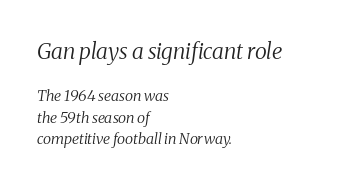
{"italic": "yes", "lean": "right", "slant_degrees": 8, "bold": "no", "underline": "no", "align": "left", "line_spacing": "normal", "line_spacing_ratio": 1.43, "letter_spacing": "normal", "letter_spacing_em": 0.0, "larger_block": "first", "size_ratio": 1.47, "glyph_px": 22}
